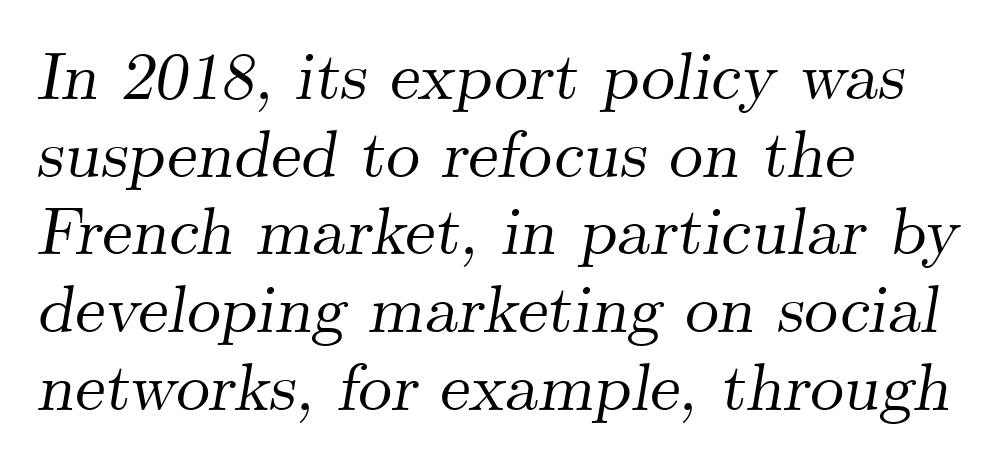
Q: Is the text italic (slanted)? A: Yes, it leans right by about 9 degrees.
Q: Is the typeface a serif or a sans-serif typeface? A: Serif.
Q: Is the text underlined? A: No.
Q: How is the paragraph aligned? A: Left-aligned.
Q: Is the spacing between letters normal or unusually wide? A: Normal.
Q: Width (condensed, normal, or wide)? A: Normal.
Q: Stroke contrast? A: Medium.
Q: x-height? A: Small.
Q: Monospaced? A: No.
